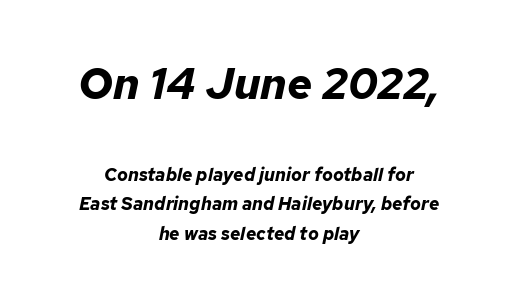
The vertical gap from one line to the next is medium. Large over small — that's the arrangement of the two blocks here. Teacher's note: observe the equal gaps on both sides — that is centered alignment. Would a proofreader flag this as italicized? Yes. Standard letterfit; no display-style spreading of the glyphs.
